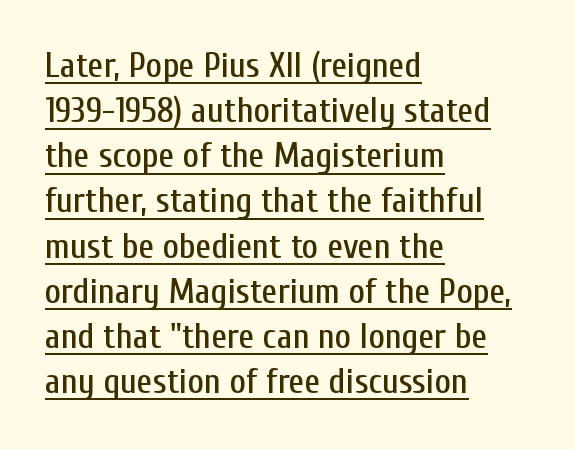
The image shows 35 px condensed sans-serif type, upright; set left-aligned, normal line spacing (1.29x), normal letter spacing, underlined; low stroke contrast and a medium x-height.
